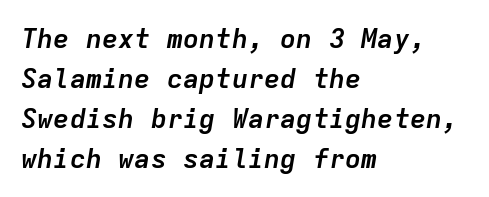
Look at the tracking — it's just the regular setting, nothing added. Set as a true bold cut, around the 700 mark. The vertical gap from one line to the next is medium. Every character sits at an angle, as italics do. Notice how the passage keeps a crisp vertical edge on the left only.
